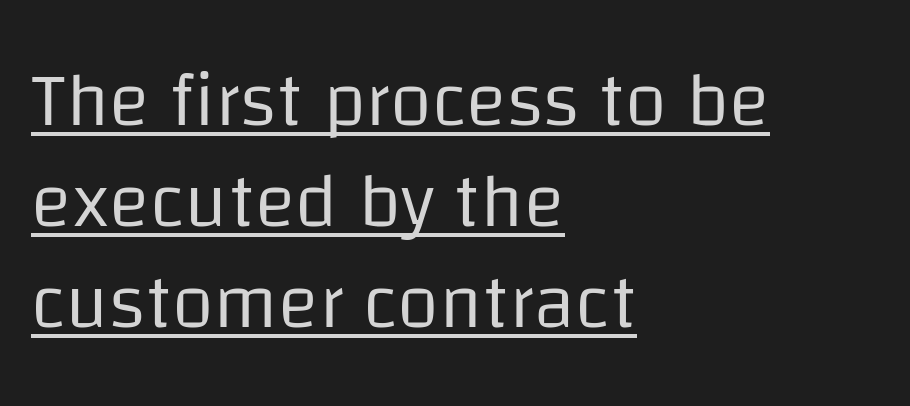
Q: Is the text bold? A: No.
Q: Is the text italic (slanted)? A: No, it is upright.
Q: Is the typeface a serif or a sans-serif typeface? A: Sans-serif.
Q: Is the text underlined? A: Yes.
Q: How is the paragraph aligned? A: Left-aligned.
Q: Is the spacing between letters normal or unusually wide? A: Normal.
Q: Is the spacing between lines tight, normal or loose? A: Normal.
Q: Width (condensed, normal, or wide)? A: Normal.
Q: Stroke contrast? A: Low.
Q: x-height? A: Large.
Q: Monospaced? A: No.
